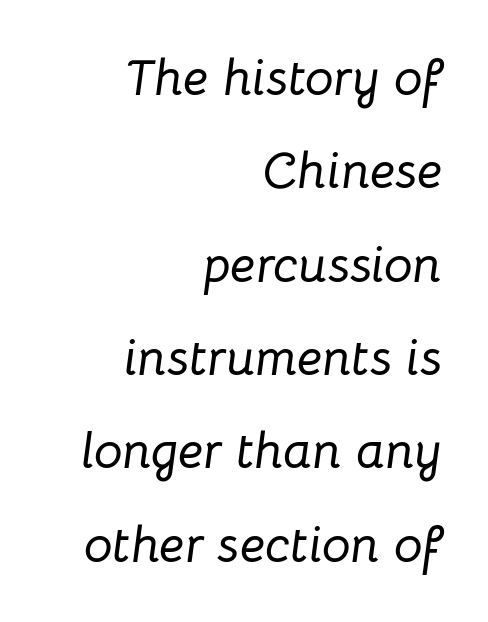
The image shows 51 px text type, italic (leaning right); set right-aligned, line spacing 1.83x, normal letter spacing, not underlined; low stroke contrast and a medium x-height.
